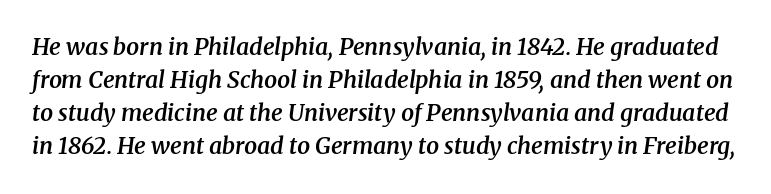
{"italic": "yes", "lean": "right", "slant_degrees": 8, "bold": "semi", "underline": "no", "line_spacing": "normal", "line_spacing_ratio": 1.44, "letter_spacing": "normal", "letter_spacing_em": 0.0, "glyph_px": 23}
